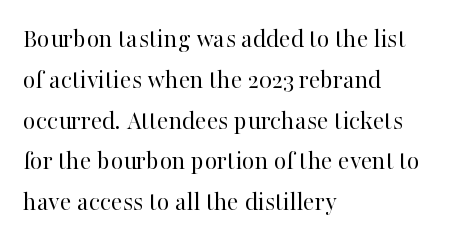
The image shows 27 px text type, upright; set left-aligned, normal line spacing (1.51x), normal letter spacing, not underlined.
